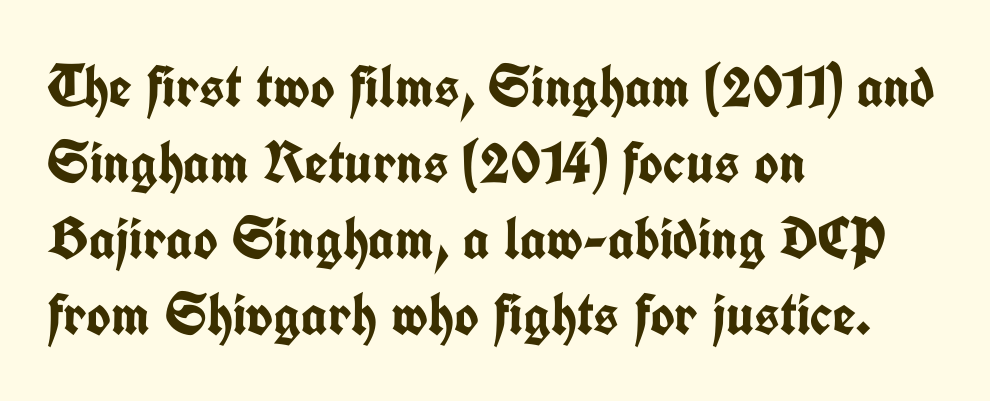
{"serif": "no", "italic": "no", "bold": "yes", "weight": "semibold", "width": "condensed", "stroke_contrast": "low", "x_height": "medium", "monospaced": "no", "underline": "no", "align": "left", "line_spacing": "normal", "line_spacing_ratio": 1.29, "letter_spacing": "normal", "letter_spacing_em": 0.0, "glyph_px": 59}
